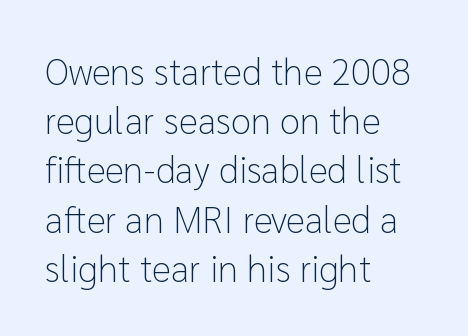
The image shows 37 px light sans-serif type, upright; set left-aligned, normal line spacing (1.33x), normal letter spacing, not underlined; low stroke contrast and a medium x-height.
